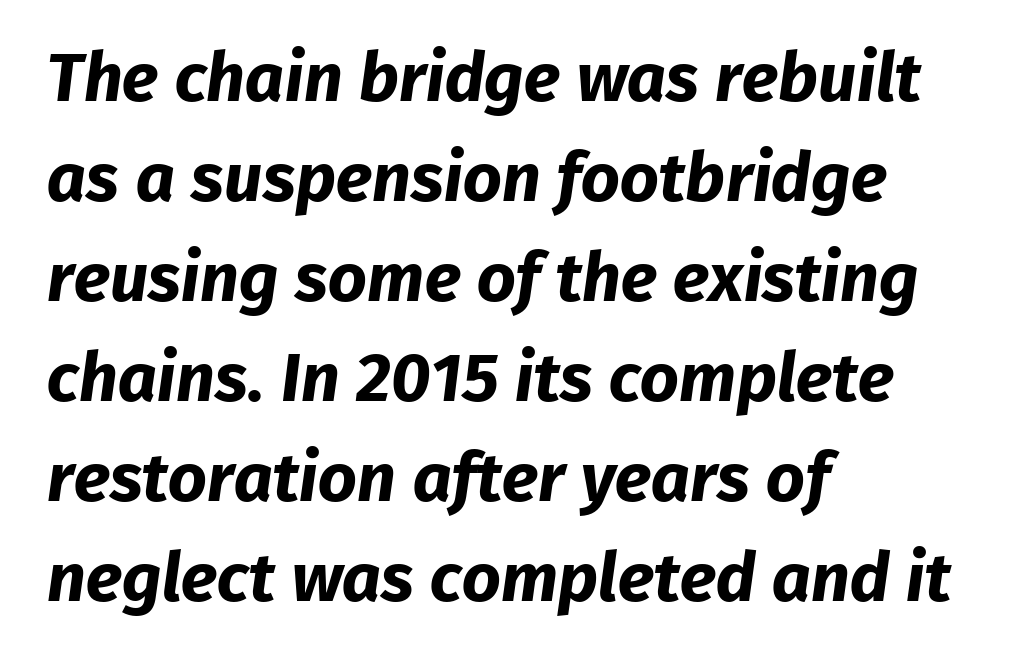
{"serif": "no", "bold": "yes", "weight": "bold", "width": "normal", "stroke_contrast": "low", "x_height": "medium", "monospaced": "no", "underline": "no", "align": "left", "line_spacing": "normal", "line_spacing_ratio": 1.47, "letter_spacing": "normal", "letter_spacing_em": 0.0, "glyph_px": 68}
